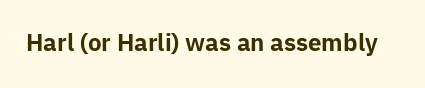
The image shows 23 px bold type, upright; set normal letter spacing, not underlined.
